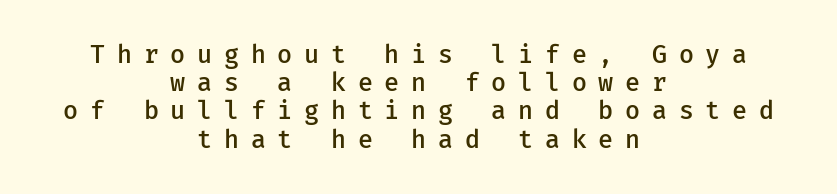
The image shows 25 px text type, upright; set centered, tight line spacing (1.13x), unusually wide letter spacing (+0.47 em), not underlined.
